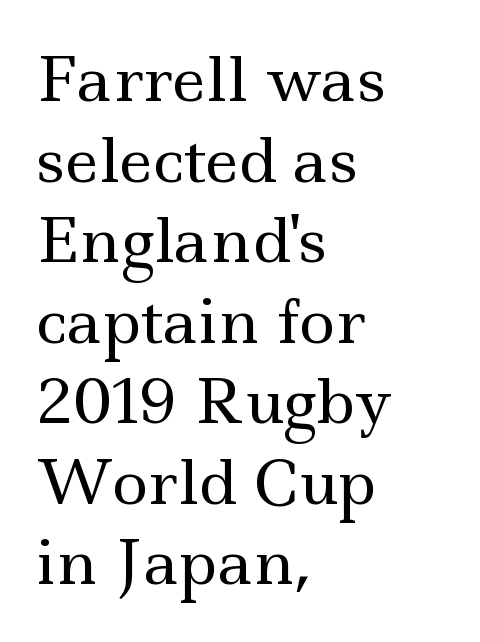
{"serif": "yes", "italic": "no", "bold": "no", "weight": "regular", "width": "wide", "x_height": "small", "monospaced": "no", "underline": "no", "align": "left", "line_spacing": "normal", "line_spacing_ratio": 1.32, "letter_spacing": "normal", "letter_spacing_em": 0.0, "glyph_px": 61}
